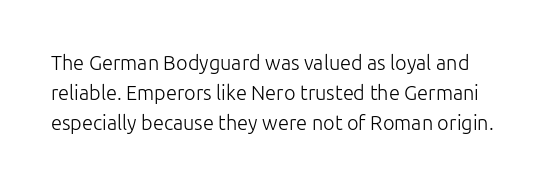
{"italic": "no", "bold": "no", "underline": "no", "line_spacing": "normal", "line_spacing_ratio": 1.5, "letter_spacing": "normal", "letter_spacing_em": 0.0, "glyph_px": 20}
